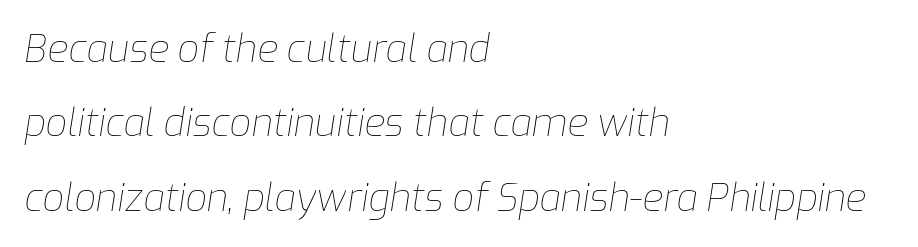
Q: Is the text bold? A: No.
Q: Is the text italic (slanted)? A: Yes, it leans right by about 9 degrees.
Q: Is the text underlined? A: No.
Q: How is the paragraph aligned? A: Left-aligned.
Q: Is the spacing between letters normal or unusually wide? A: Normal.
Q: Is the spacing between lines tight, normal or loose? A: Loose.
Q: Width (condensed, normal, or wide)? A: Normal.
Q: Stroke contrast? A: Low.
Q: x-height? A: Medium.
Q: Monospaced? A: No.
